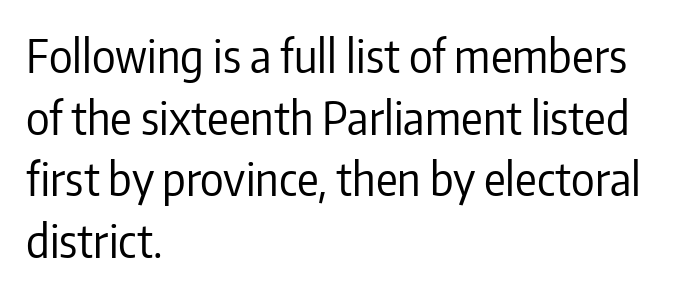
Q: Is the text bold? A: No.
Q: Is the text italic (slanted)? A: No, it is upright.
Q: Is the typeface a serif or a sans-serif typeface? A: Sans-serif.
Q: Is the text underlined? A: No.
Q: How is the paragraph aligned? A: Left-aligned.
Q: Is the spacing between letters normal or unusually wide? A: Normal.
Q: Is the spacing between lines tight, normal or loose? A: Normal.
Q: Width (condensed, normal, or wide)? A: Condensed.
Q: Stroke contrast? A: Low.
Q: x-height? A: Medium.
Q: Monospaced? A: No.
